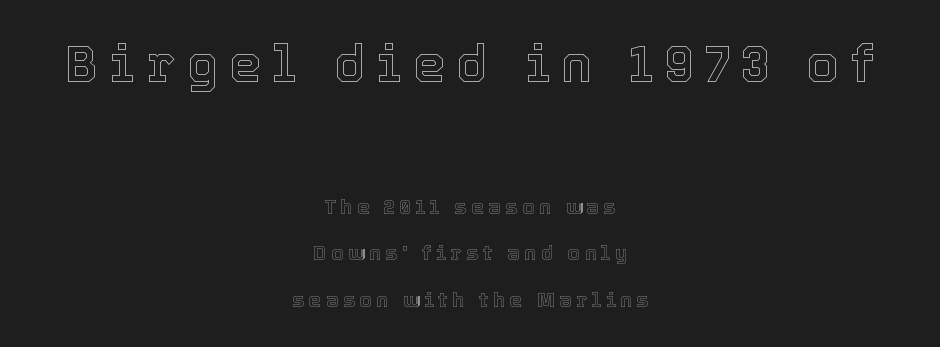
The compositor balanced each line on the midline. Size hierarchy here favors the leading block over the trailing one. Quick note: not italic, upright. Proportional: the letters do not fall into vertical columns. Characters follow at a spacing far wider than the type designer built in. Descenders hang freely into open space.
